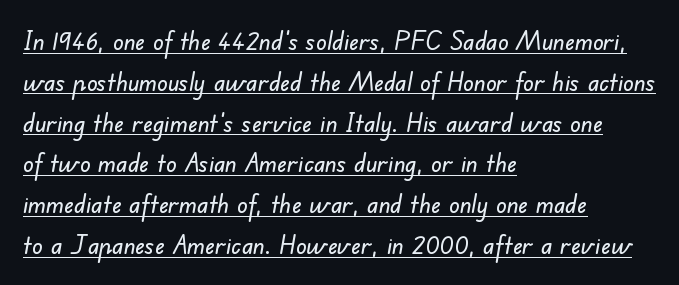
Descenders here cross a horizontal rule under the line. Whoever set this chose a conventional vertical rhythm. The compositor pushed each line to the left boundary. Compared with typical body copy, the letter spacing here is the same.
